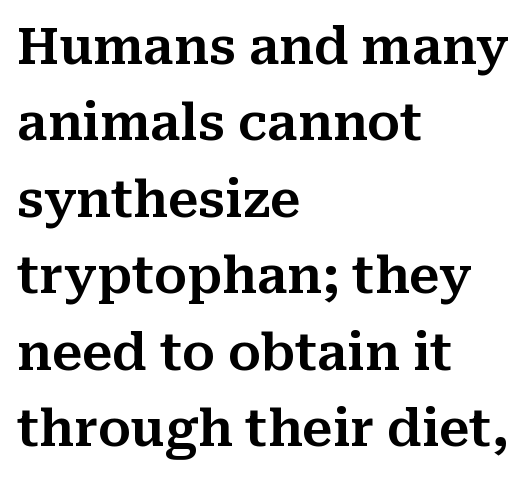
The image shows 50 px serif type, upright; set left-aligned, normal line spacing (1.53x), normal letter spacing, not underlined; medium stroke contrast and a medium x-height.
